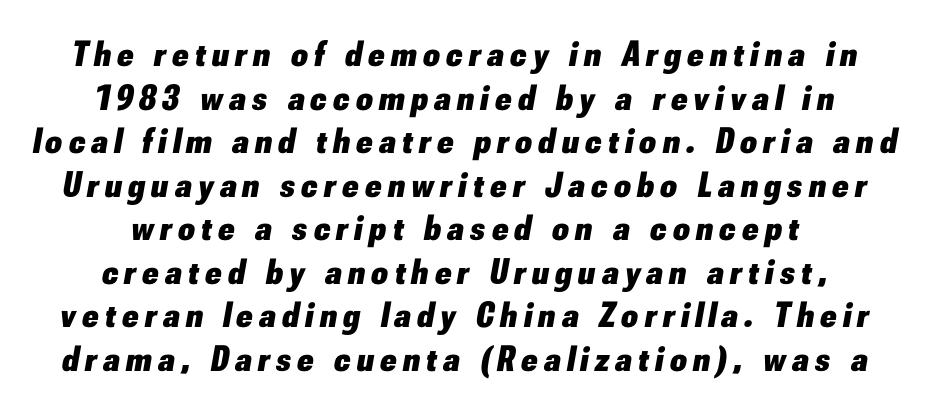
Q: Is the text bold? A: Yes.
Q: Is the text italic (slanted)? A: Yes, it leans right by about 10 degrees.
Q: Is the text underlined? A: No.
Q: How is the paragraph aligned? A: Centered.
Q: Width (condensed, normal, or wide)? A: Normal.
Q: Stroke contrast? A: Low.
Q: x-height? A: Small.
Q: Monospaced? A: No.
